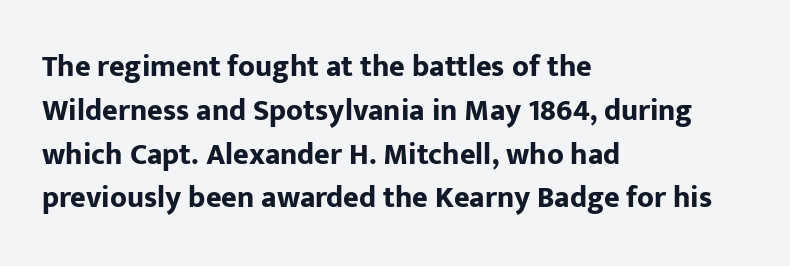
{"serif": "no", "italic": "no", "bold": "yes", "weight": "bold", "width": "normal", "stroke_contrast": "low", "x_height": "medium", "monospaced": "no", "underline": "no", "align": "left", "line_spacing": "normal", "line_spacing_ratio": 1.46, "letter_spacing": "normal", "letter_spacing_em": 0.0, "glyph_px": 30}
